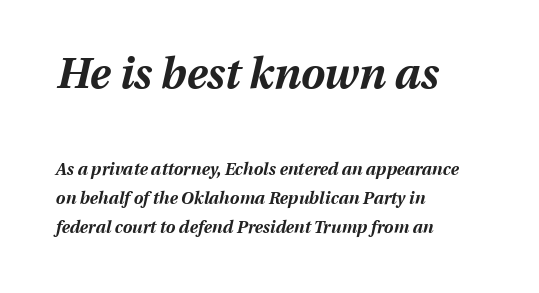
The image shows 43 px bold type, italic (leaning right); set left-aligned, normal line spacing (1.69x), normal letter spacing, not underlined; the first (top) block is 2.53x larger; medium stroke contrast and a medium x-height.
